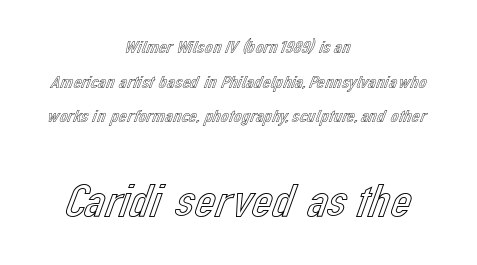
Baseline-to-baseline distance is far greater than the letter height. Lines of text with bare space underneath. Casual observation: everything's sitting right in the middle. Visually, the bottom section dominates because its glyphs are scaled up. The horizontal fit of the characters is conventional and even.
